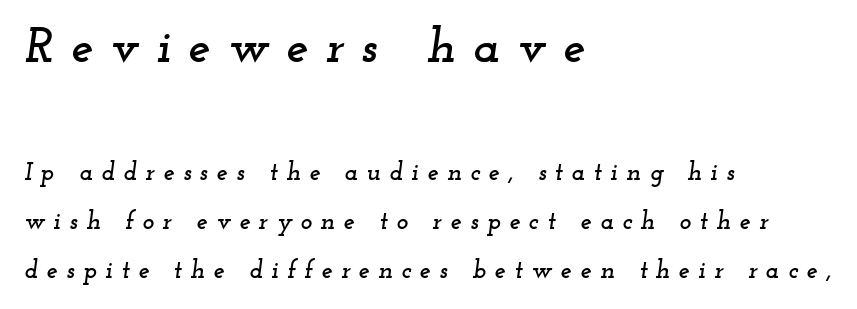
The image shows 50 px wide serif type, italic (leaning right); set left-aligned, loose line spacing (1.95x), unusually wide letter spacing (+0.34 em), not underlined; the first (top) block is 2.0x larger; low stroke contrast and a small x-height.
